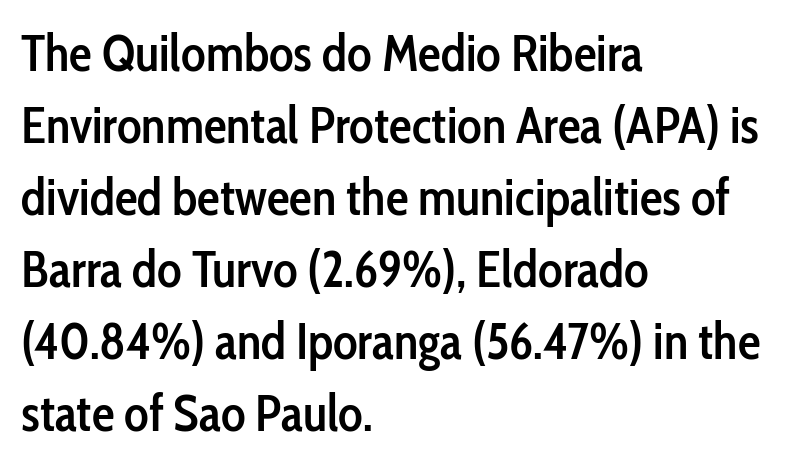
The image shows 51 px semibold, condensed sans-serif type, upright; set left-aligned, normal line spacing (1.41x), normal letter spacing, not underlined; low stroke contrast and a medium x-height.
